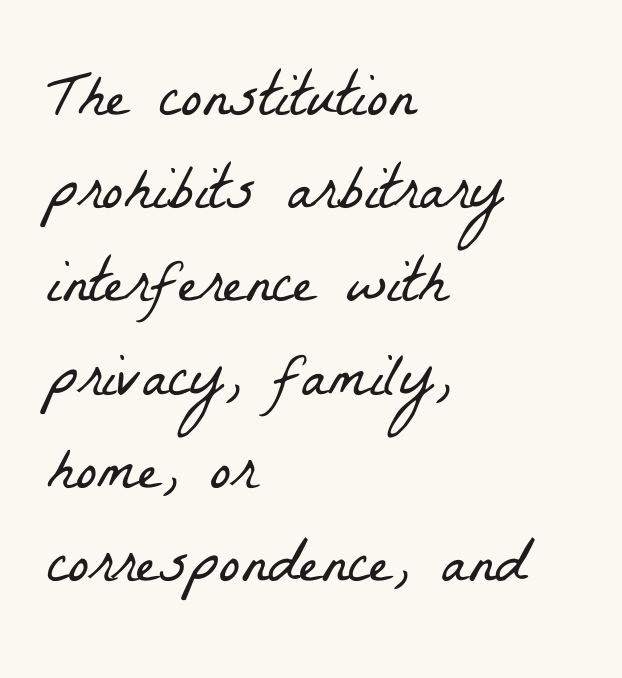
Q: Is the text bold? A: No.
Q: Is the typeface a serif or a sans-serif typeface? A: Serif.
Q: Is the text underlined? A: No.
Q: How is the paragraph aligned? A: Left-aligned.
Q: Is the spacing between letters normal or unusually wide? A: Normal.
Q: Is the spacing between lines tight, normal or loose? A: Normal.
Q: Width (condensed, normal, or wide)? A: Condensed.
Q: Stroke contrast? A: Low.
Q: x-height? A: Medium.
Q: Monospaced? A: No.
